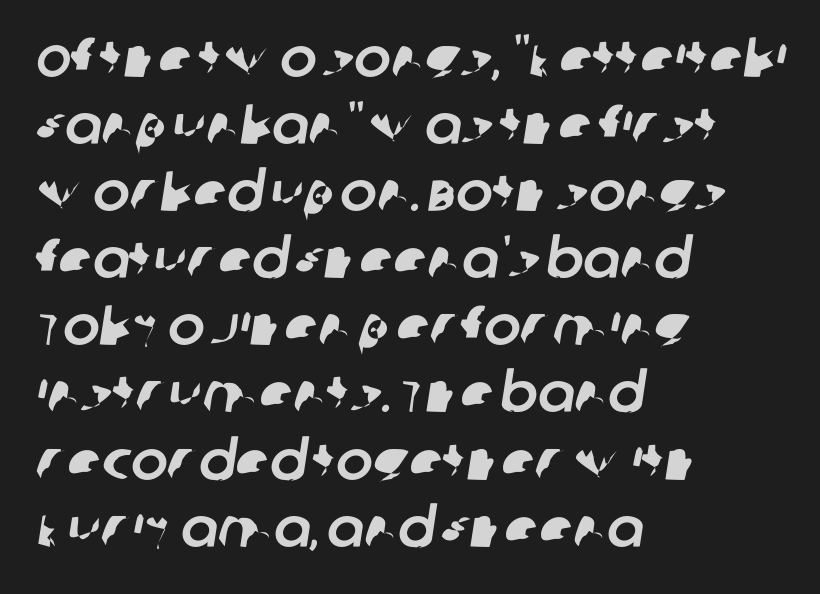
One-word summary of the alignment: left. Proportional: the letters do not fall into vertical columns. Here the glyphs are tracked normally, forming tight word shapes. The designer went with a sans here, leaving each stem footless.
